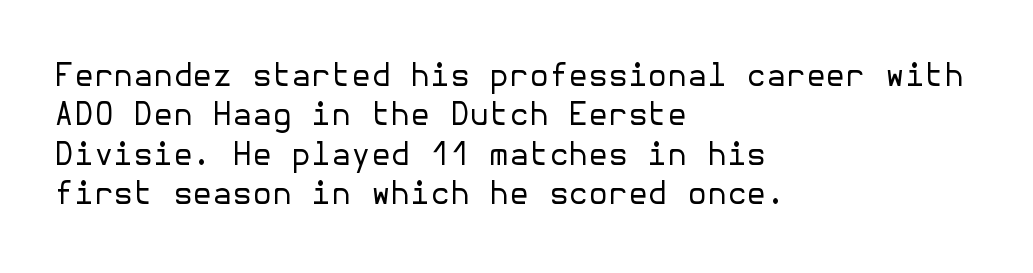
{"serif": "no", "italic": "no", "bold": "no", "weight": "regular", "width": "normal", "stroke_contrast": "low", "x_height": "medium", "underline": "no", "align": "left", "line_spacing_ratio": 1.23, "letter_spacing": "normal", "letter_spacing_em": 0.0, "glyph_px": 32}
